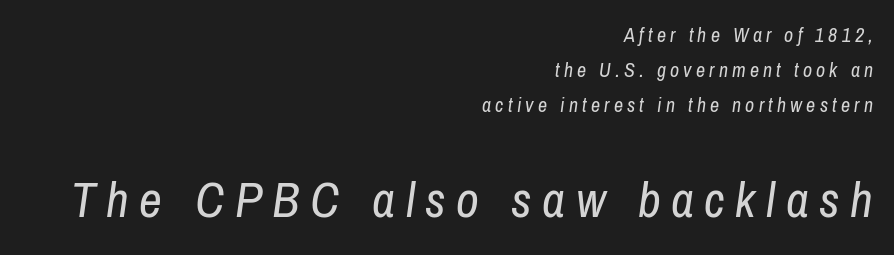
The image shows 50 px regular-weight, condensed type, italic (leaning right); set right-aligned, line spacing 1.74x, unusually wide letter spacing (+0.21 em), not underlined; the second (bottom) block is 2.5x larger; low stroke contrast and a medium x-height.
